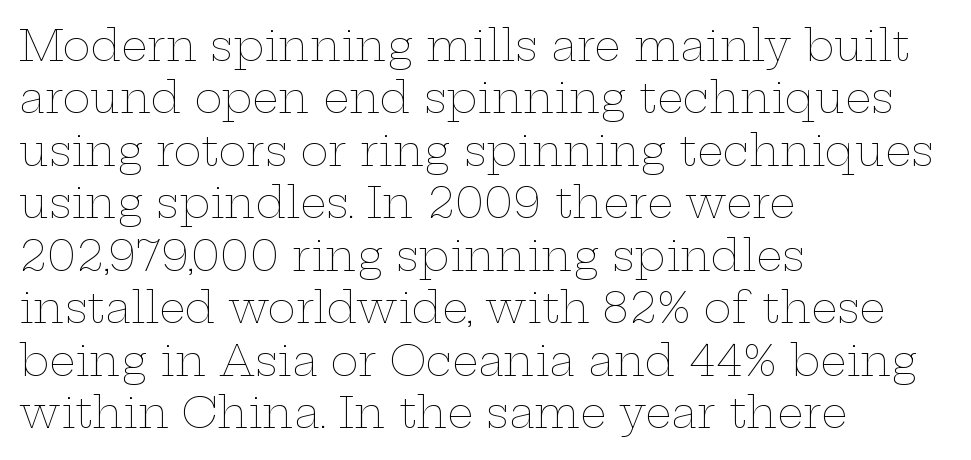
The image shows 42 px thin, wide type, upright; set left-aligned, normal line spacing (1.25x), normal letter spacing, not underlined; low stroke contrast and a medium x-height.
